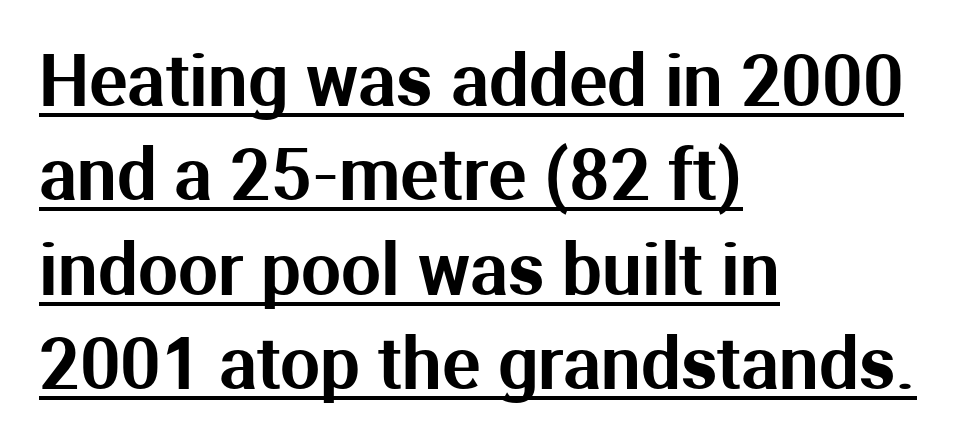
Q: Is the text italic (slanted)? A: No, it is upright.
Q: Is the typeface a serif or a sans-serif typeface? A: Sans-serif.
Q: Is the text underlined? A: Yes.
Q: How is the paragraph aligned? A: Left-aligned.
Q: Is the spacing between letters normal or unusually wide? A: Normal.
Q: Is the spacing between lines tight, normal or loose? A: Normal.
Q: Width (condensed, normal, or wide)? A: Normal.
Q: Stroke contrast? A: Medium.
Q: x-height? A: Medium.
Q: Monospaced? A: No.
